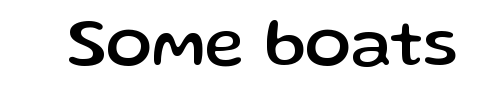
{"serif": "no", "italic": "no", "width": "normal", "stroke_contrast": "low", "x_height": "medium", "monospaced": "no", "underline": "no", "letter_spacing": "normal", "letter_spacing_em": 0.0, "glyph_px": 68}
